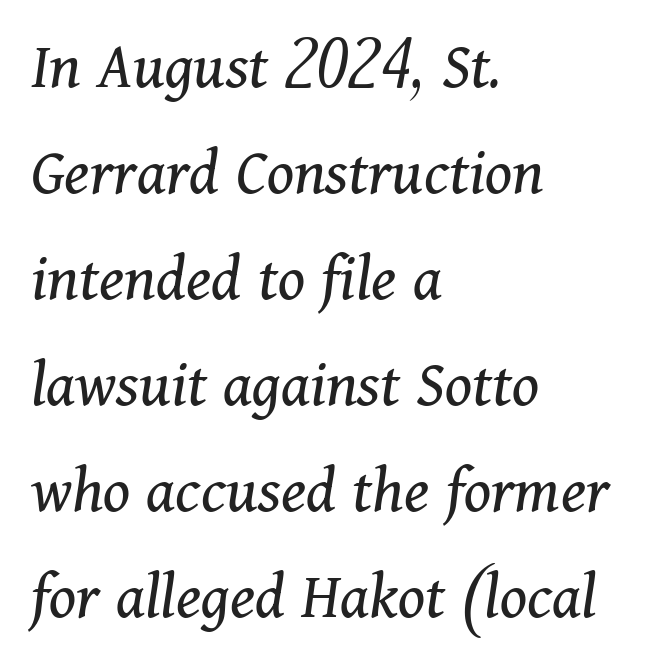
Q: Is the text bold? A: No.
Q: Is the text italic (slanted)? A: Yes, it leans right by about 11 degrees.
Q: Is the typeface a serif or a sans-serif typeface? A: Serif.
Q: Is the text underlined? A: No.
Q: How is the paragraph aligned? A: Left-aligned.
Q: Is the spacing between letters normal or unusually wide? A: Normal.
Q: Is the spacing between lines tight, normal or loose? A: Normal.
Q: Width (condensed, normal, or wide)? A: Normal.
Q: Stroke contrast? A: Medium.
Q: x-height? A: Medium.
Q: Monospaced? A: No.
